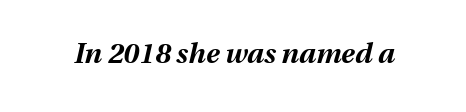
The baseline area is clear. Is the type bold? Yes — the strokes are clearly thick and heavy. Proportional: the letters do not fall into vertical columns. This sample uses plain, unmodified letter spacing.
